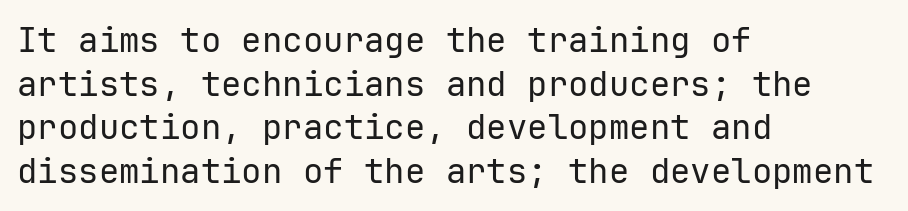
Q: Is the text bold? A: No.
Q: Is the text italic (slanted)? A: No, it is upright.
Q: Is the typeface a serif or a sans-serif typeface? A: Sans-serif.
Q: Is the text underlined? A: No.
Q: How is the paragraph aligned? A: Left-aligned.
Q: Is the spacing between letters normal or unusually wide? A: Normal.
Q: Is the spacing between lines tight, normal or loose? A: Normal.
Q: Width (condensed, normal, or wide)? A: Normal.
Q: Stroke contrast? A: Low.
Q: x-height? A: Medium.
Q: Monospaced? A: Yes.
